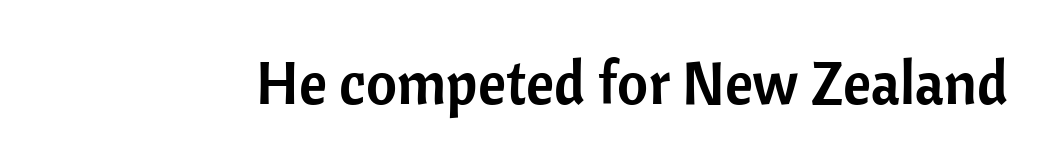
{"serif": "no", "italic": "no", "width": "normal", "stroke_contrast": "low", "x_height": "medium", "monospaced": "no", "underline": "no", "letter_spacing": "normal", "letter_spacing_em": 0.0, "glyph_px": 60}
